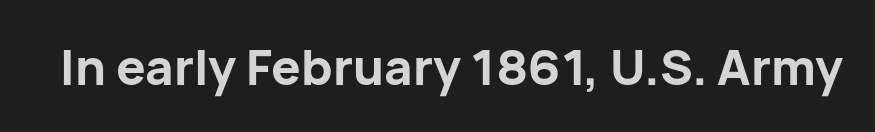
{"serif": "no", "italic": "no", "bold": "yes", "weight": "bold", "width": "normal", "stroke_contrast": "low", "x_height": "medium", "monospaced": "no", "underline": "no", "letter_spacing": "normal", "letter_spacing_em": 0.0, "glyph_px": 49}
